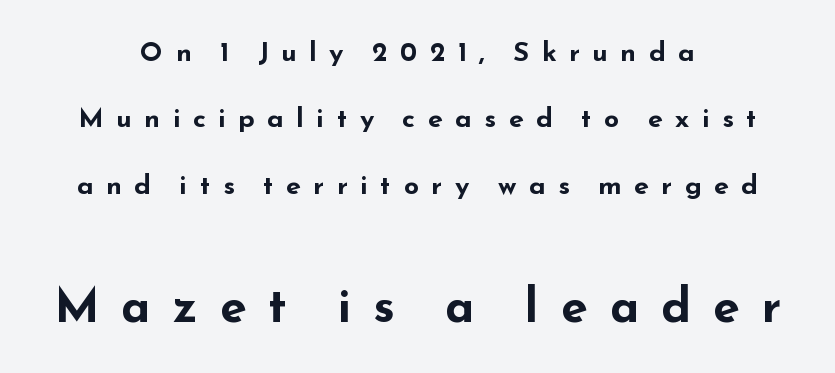
{"serif": "no", "italic": "no", "bold": "yes", "weight": "bold", "width": "wide", "stroke_contrast": "low", "x_height": "small", "monospaced": "no", "underline": "no", "align": "center", "line_spacing": "loose", "line_spacing_ratio": 2.46, "letter_spacing": "wide", "letter_spacing_em": 0.46, "larger_block": "second", "size_ratio": 1.78, "glyph_px": 48}
